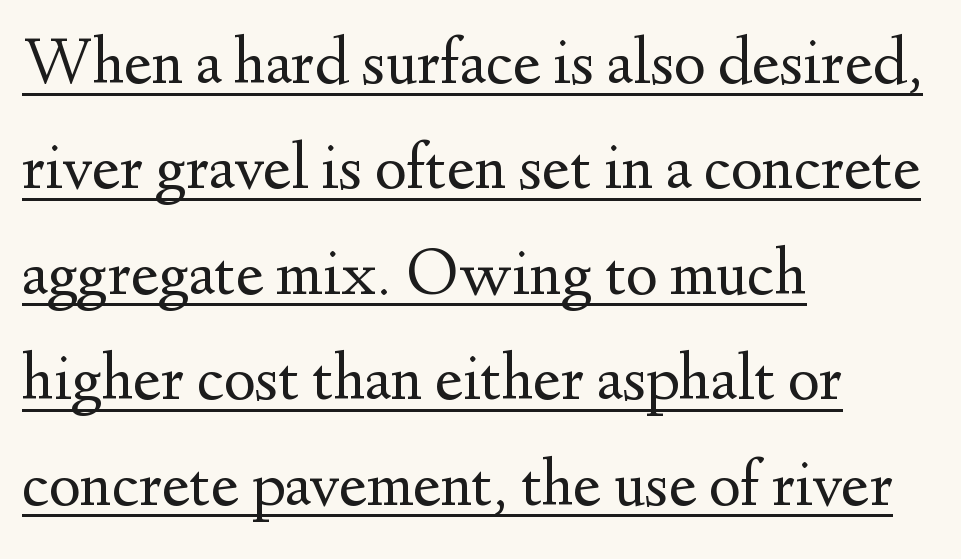
Ordinary non-slanted type is in use. The gaps between neighbouring characters are ordinary and unremarkable. The words here are underlined. The space between consecutive lines is moderate.
